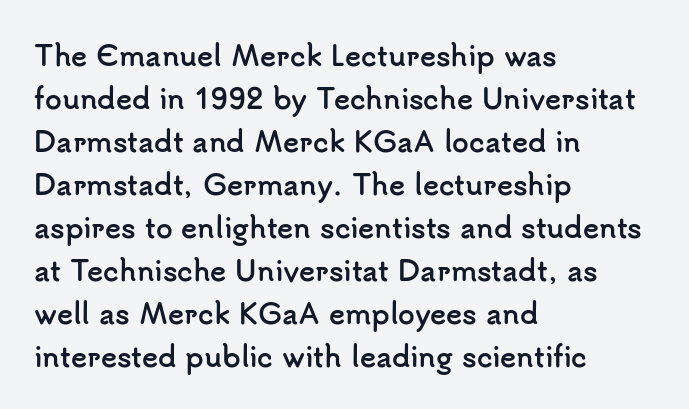
Q: Is the text bold? A: Yes.
Q: Is the text italic (slanted)? A: No, it is upright.
Q: Is the text underlined? A: No.
Q: How is the paragraph aligned? A: Left-aligned.
Q: Is the spacing between letters normal or unusually wide? A: Normal.
Q: Is the spacing between lines tight, normal or loose? A: Normal.
